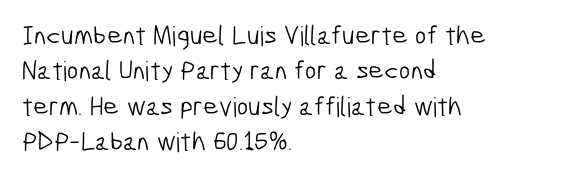
Q: Is the text bold? A: No.
Q: Is the text underlined? A: No.
Q: How is the paragraph aligned? A: Left-aligned.
Q: Is the spacing between letters normal or unusually wide? A: Normal.
Q: Is the spacing between lines tight, normal or loose? A: Normal.
